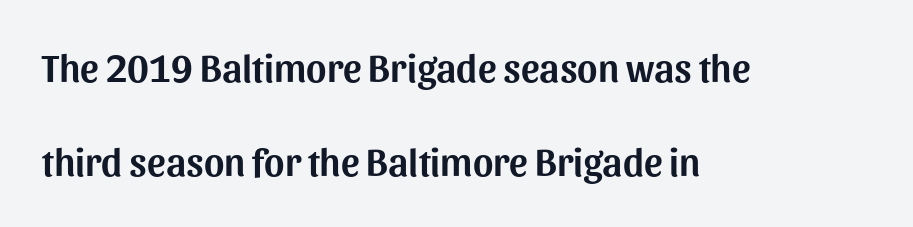
This rendering employs a face without finishing strokes, i.e., a sans-serif. Glance below the letters and you will spot only blank space. Airy leading. This rendering uses left alignment, leaving the right contour irregular. Do the characters align in a grid? No, the font is proportional. The type is set solid horizontally, with unmodified tracking.
